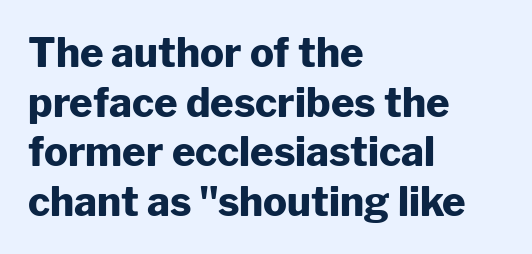
{"serif": "no", "italic": "no", "bold": "yes", "weight": "heavy", "width": "normal", "stroke_contrast": "low", "x_height": "medium", "monospaced": "no", "underline": "no", "align": "left", "line_spacing_ratio": 1.24, "letter_spacing": "normal", "letter_spacing_em": 0.0, "glyph_px": 40}
